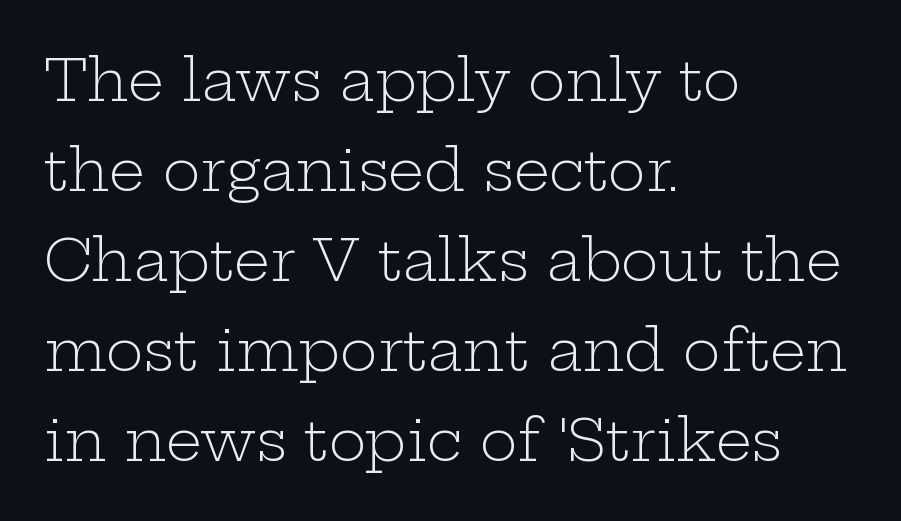
A roman cut, with each character standing at attention. Caption: standard tracking, unaltered. Looks like regular typesetting: each glyph gets only the width it needs. Nothing heavy about these letters — not bold at all.
